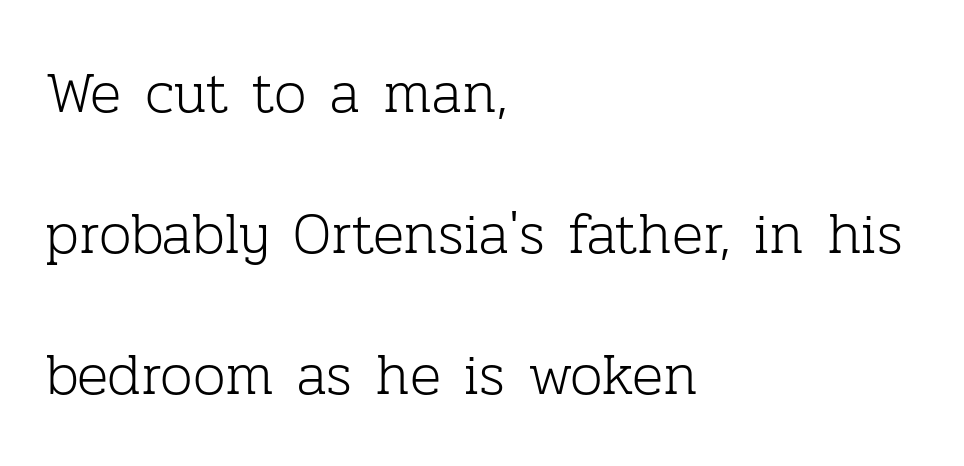
A typesetter would call this zero additional tracking. Regarding serifs, this sample has them. This sample has the flowing, uneven cadence of proportional lettering. Does the lettering tilt? It doesn't — this is upright. Heft: none added — not bold.
